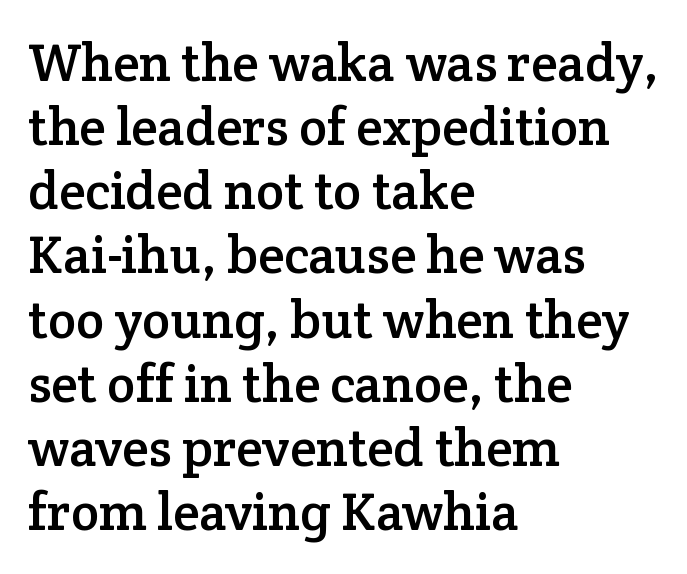
A typesetter would call this proportional, since set widths differ per character. Typographically, this falls in the serif category. Beneath every word, the page is bare. Quick note: not italic, upright. Alignment: flush left. This rendering leaves character spacing at its baseline value.
